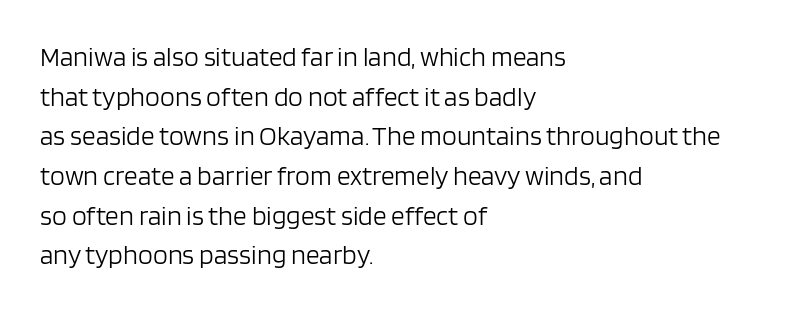
Notice how descenders clear the ascenders below comfortably — that's standard leading. Inter-character spacing is left at the font's built-in metrics. Bare-footed words on every line. The strokes are not fattened; the text isn't bold. A student would call this left alignment; a typographer would say flush left, rag right.
